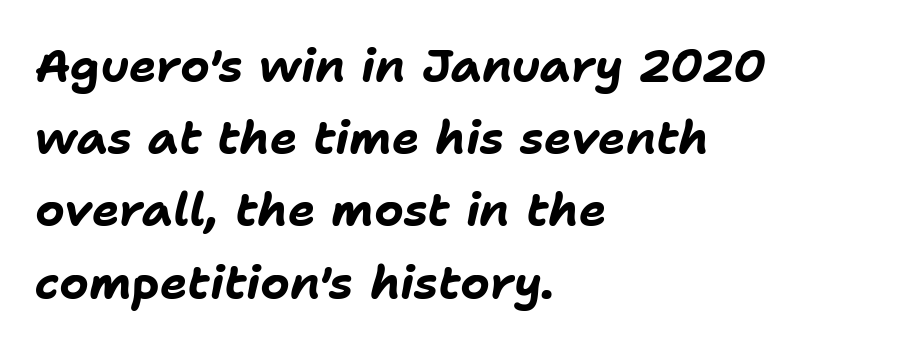
The passage shown leans; its letterforms are oblique. Character widths vary here, with narrow letters taking less room than wide ones. The area under the type is left untouched. If you measured baseline to baseline, you'd find a middling distance.
